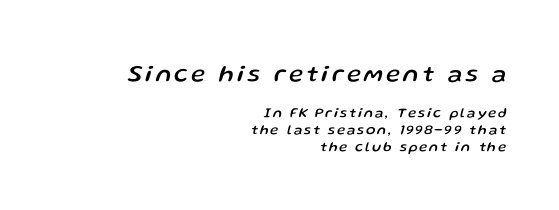
{"italic": "yes", "lean": "right", "slant_degrees": 13, "underline": "no", "align": "right", "line_spacing_ratio": 1.21, "larger_block": "first", "size_ratio": 1.71, "glyph_px": 24}
